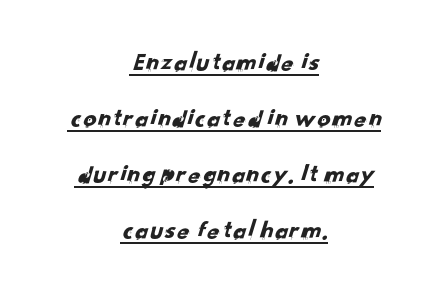
Rows of type keep a wide berth in the vertical direction. The passage shown is underscored from start to finish. Nothing unusual about the tracking: characters are spaced as the font intends. These lines stack symmetrically, like a column narrowing and widening about its center.
